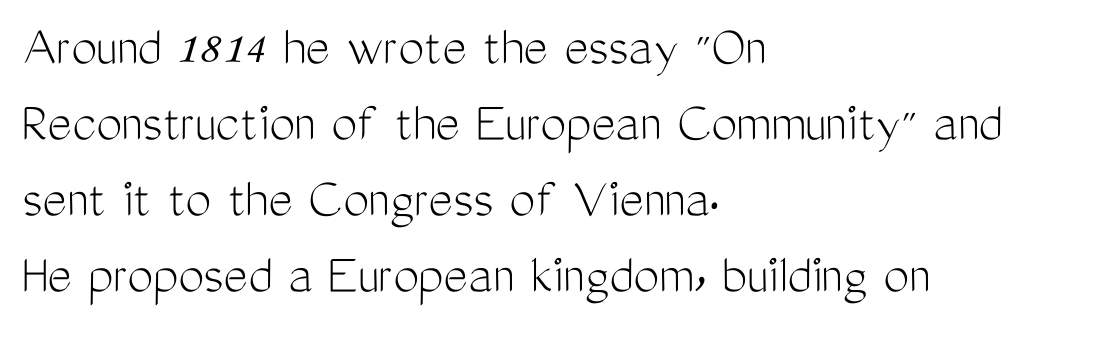
The image shows 58 px light, condensed sans-serif type, upright; set left-aligned, normal line spacing (1.31x), normal letter spacing, not underlined; medium stroke contrast and a medium x-height.
